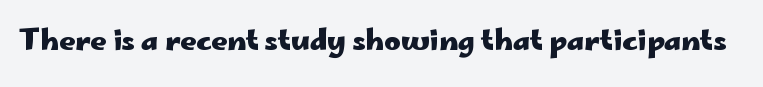
{"serif": "no", "italic": "no", "bold": "yes", "weight": "heavy", "width": "wide", "stroke_contrast": "low", "x_height": "small", "monospaced": "no", "underline": "no", "letter_spacing": "normal", "letter_spacing_em": 0.0, "glyph_px": 28}
